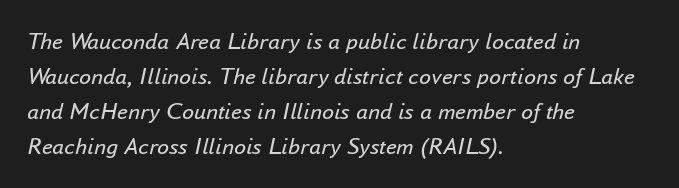
Q: Is the text bold? A: No.
Q: Is the text italic (slanted)? A: Yes, it leans right by about 16 degrees.
Q: Is the text underlined? A: No.
Q: How is the paragraph aligned? A: Left-aligned.
Q: Is the spacing between letters normal or unusually wide? A: Normal.
Q: Is the spacing between lines tight, normal or loose? A: Normal.
